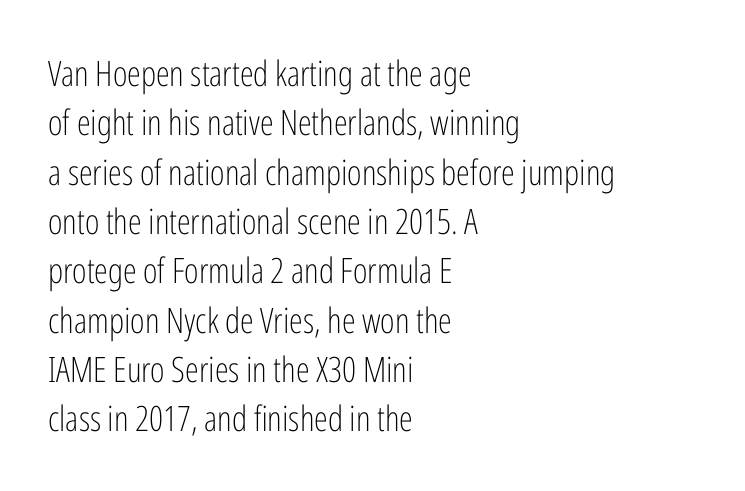
{"serif": "no", "italic": "no", "bold": "no", "weight": "light", "width": "condensed", "stroke_contrast": "low", "x_height": "medium", "monospaced": "no", "underline": "no", "align": "left", "line_spacing": "normal", "line_spacing_ratio": 1.41, "letter_spacing": "normal", "letter_spacing_em": 0.0, "glyph_px": 35}
